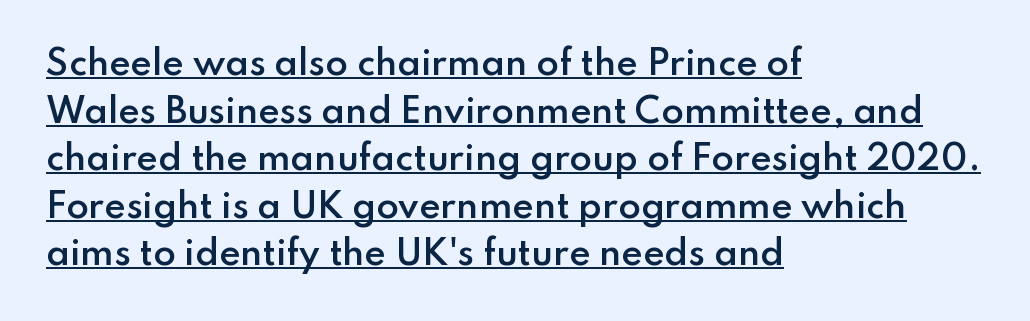
The image shows 33 px semibold sans-serif type, upright; set left-aligned, normal line spacing (1.44x), normal letter spacing, underlined; low stroke contrast and a small x-height.
